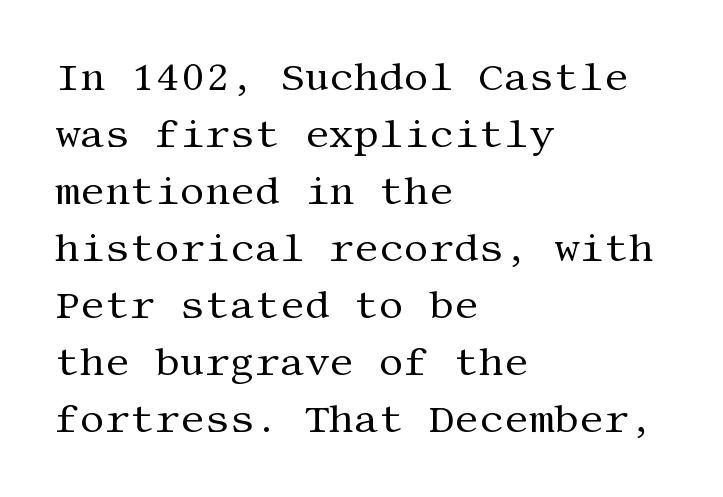
Q: Is the text bold? A: No.
Q: Is the text italic (slanted)? A: No, it is upright.
Q: Is the typeface a serif or a sans-serif typeface? A: Serif.
Q: Is the text underlined? A: No.
Q: How is the paragraph aligned? A: Left-aligned.
Q: Is the spacing between letters normal or unusually wide? A: Normal.
Q: Is the spacing between lines tight, normal or loose? A: Normal.
Q: Width (condensed, normal, or wide)? A: Normal.
Q: Stroke contrast? A: Medium.
Q: x-height? A: Large.
